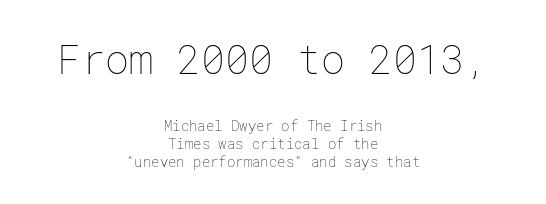
Posture: straight, roman, zero tilt. Clear beneath every line of the passage. This layout puts the oversized block above and the modest block below. The setting favours the middle, as headings and verse often do. The cut favours lightness, reaching ordinary text weight at its darkest. The face used here is rendered with its standard letterfit.
